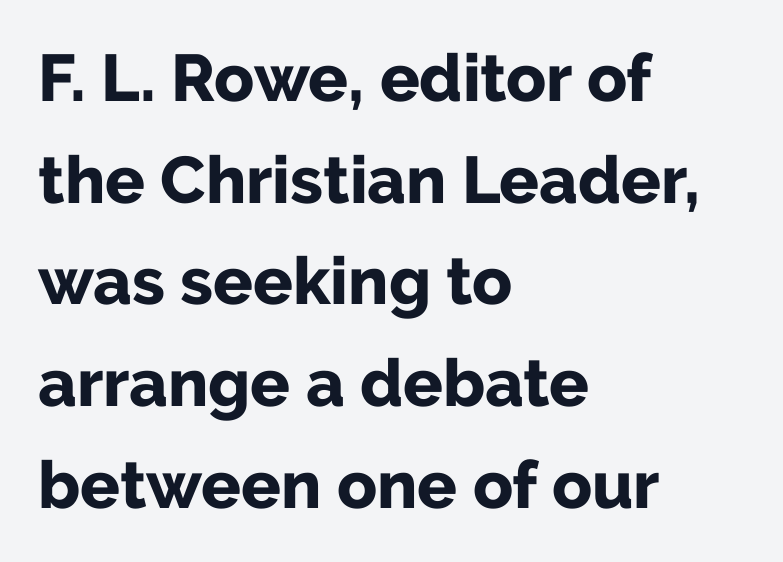
Q: Is the text bold? A: Yes.
Q: Is the text italic (slanted)? A: No, it is upright.
Q: Is the typeface a serif or a sans-serif typeface? A: Sans-serif.
Q: Is the text underlined? A: No.
Q: How is the paragraph aligned? A: Left-aligned.
Q: Is the spacing between letters normal or unusually wide? A: Normal.
Q: Is the spacing between lines tight, normal or loose? A: Normal.
Q: Width (condensed, normal, or wide)? A: Normal.
Q: Stroke contrast? A: Low.
Q: x-height? A: Medium.
Q: Monospaced? A: No.
